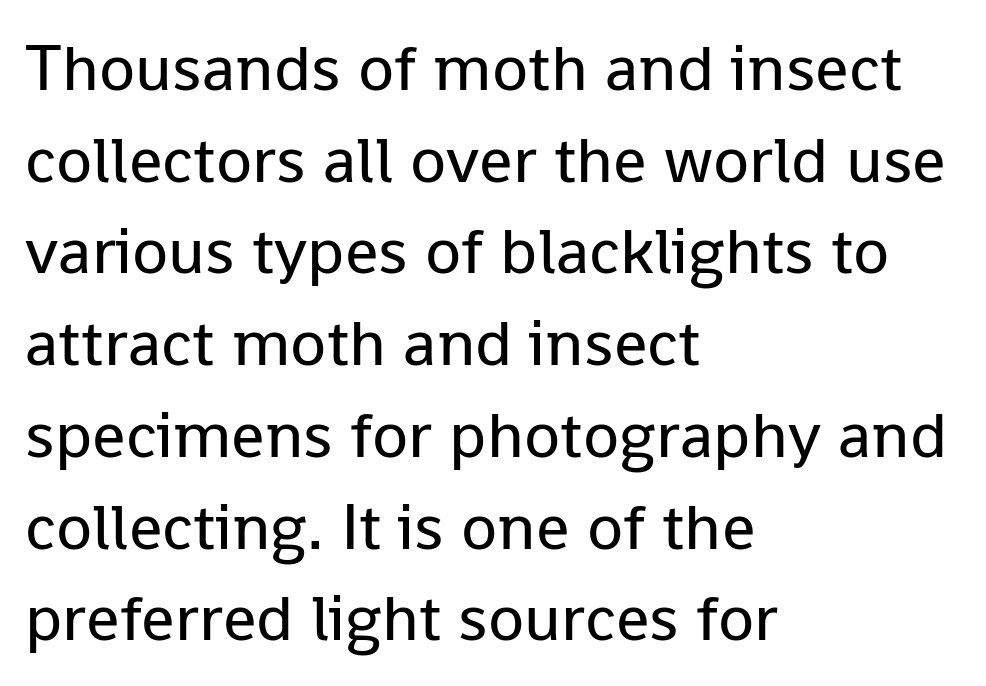
{"serif": "no", "italic": "no", "bold": "no", "weight": "regular", "width": "normal", "stroke_contrast": "low", "x_height": "medium", "monospaced": "no", "underline": "no", "align": "left", "line_spacing": "normal", "line_spacing_ratio": 1.39, "letter_spacing": "normal", "letter_spacing_em": 0.0, "glyph_px": 66}
